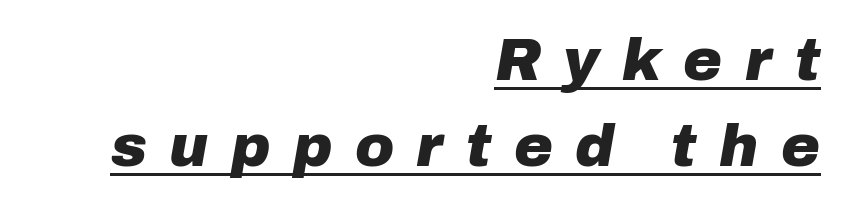
The image shows 59 px heavy type, italic (leaning right); set right-aligned, normal line spacing (1.46x), unusually wide letter spacing (+0.38 em), underlined; low stroke contrast and a medium x-height.
